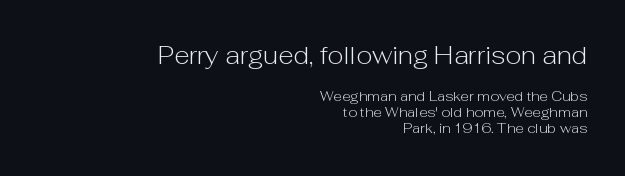
{"italic": "no", "bold": "no", "underline": "no", "align": "right", "line_spacing": "tight", "line_spacing_ratio": 1.13, "letter_spacing": "normal", "letter_spacing_em": 0.0, "larger_block": "first", "size_ratio": 1.79, "glyph_px": 25}
